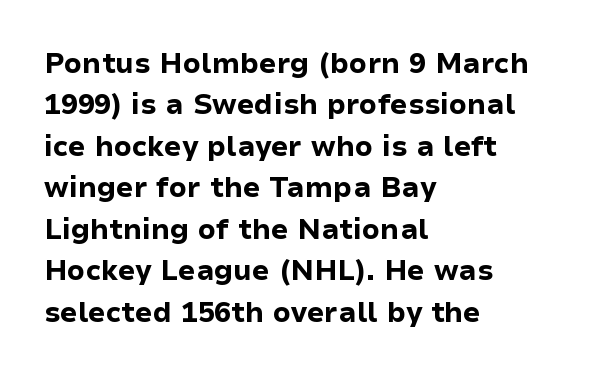
Q: Is the text bold? A: Yes.
Q: Is the text italic (slanted)? A: No, it is upright.
Q: Is the typeface a serif or a sans-serif typeface? A: Sans-serif.
Q: Is the text underlined? A: No.
Q: How is the paragraph aligned? A: Left-aligned.
Q: Is the spacing between letters normal or unusually wide? A: Normal.
Q: Is the spacing between lines tight, normal or loose? A: Normal.
Q: Width (condensed, normal, or wide)? A: Normal.
Q: Stroke contrast? A: Low.
Q: x-height? A: Medium.
Q: Monospaced? A: No.
